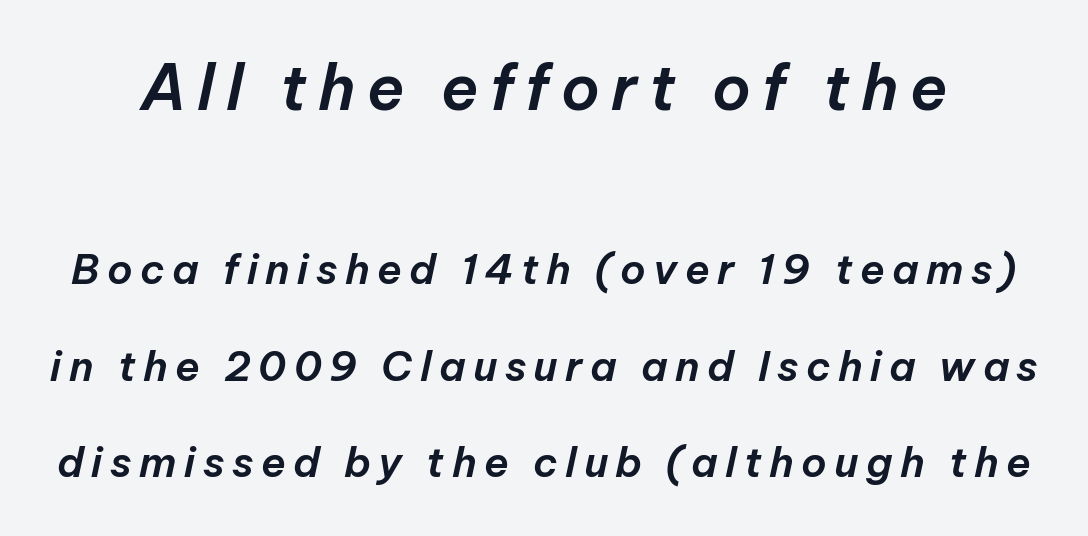
Q: Is the text italic (slanted)? A: Yes, it leans right by about 12 degrees.
Q: Is the text underlined? A: No.
Q: Is the spacing between lines tight, normal or loose? A: Loose.
Q: Which block of text is set in a larger size, the first (top) or the second (bottom)? A: The first (top) one.
Q: Width (condensed, normal, or wide)? A: Normal.
Q: Stroke contrast? A: Low.
Q: x-height? A: Medium.
Q: Monospaced? A: No.
